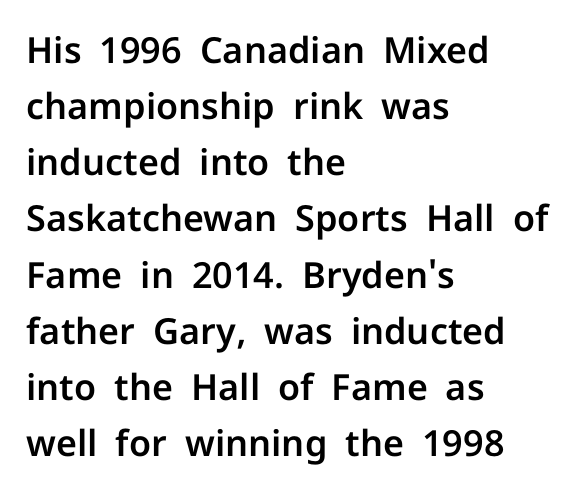
{"serif": "no", "italic": "no", "width": "normal", "stroke_contrast": "low", "x_height": "medium", "monospaced": "no", "underline": "no", "align": "left", "line_spacing": "normal", "line_spacing_ratio": 1.56, "letter_spacing": "normal", "letter_spacing_em": 0.0, "glyph_px": 36}
